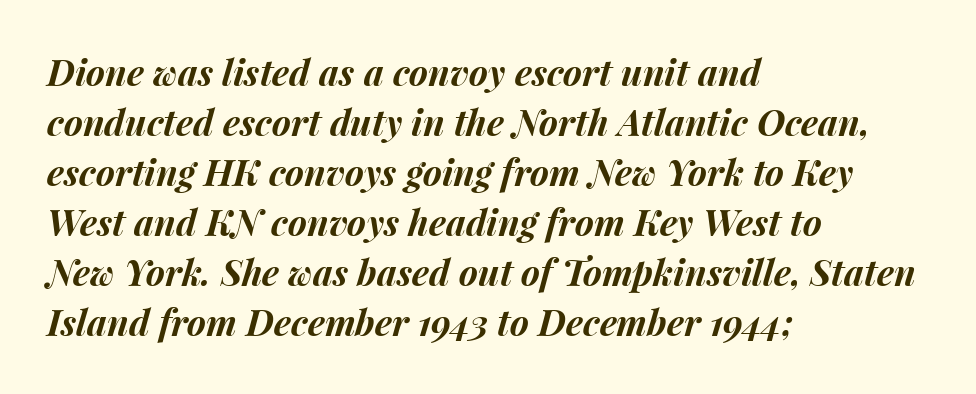
The image shows 36 px bold type, italic (leaning right); set left-aligned, normal line spacing (1.39x), normal letter spacing, not underlined; medium stroke contrast and a medium x-height.
